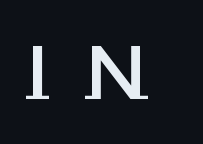
Think of a printed novel: that variable character pitch is what you see here. Look at the tracking — it's clearly loosened, letters drifting apart. A typesetter would mark this as roman, not italic. The area under the type is left untouched.
